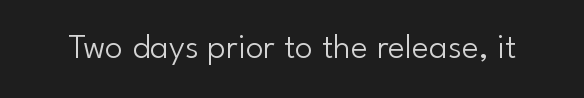
The image shows 36 px light sans-serif type, upright; set normal letter spacing, not underlined; low stroke contrast and a small x-height.
